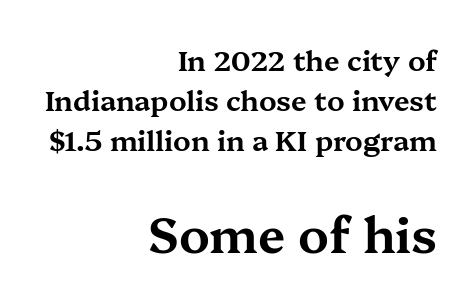
The image shows 49 px wide serif type, upright; set right-aligned, normal line spacing (1.42x), normal letter spacing, not underlined; the second (bottom) block is 1.75x larger; medium stroke contrast and a medium x-height.
